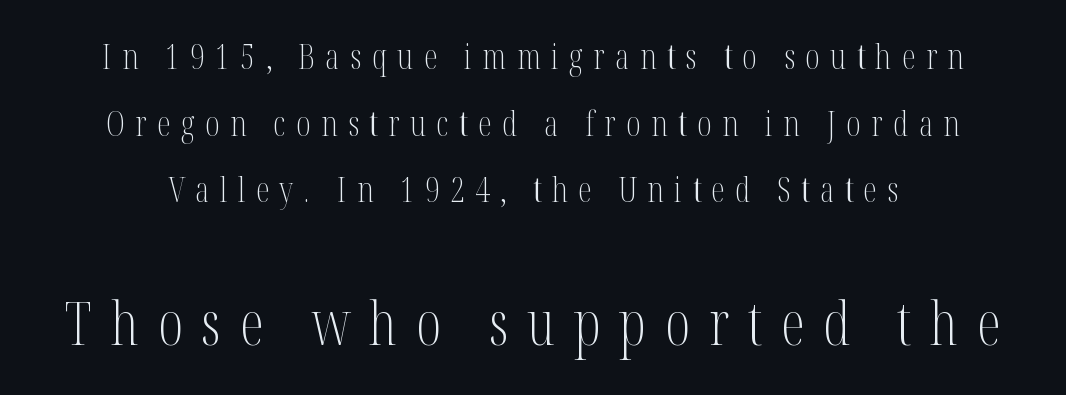
The type is letterspaced generously, with wide tracking. Beneath every word, the page is bare. I'd call this a serif setting — the letters wear small feet. Is there any slant? The stems are plumb. Type size steps up from the first block to the second. Reading down the column, the eye jumps a long way to each next line.
